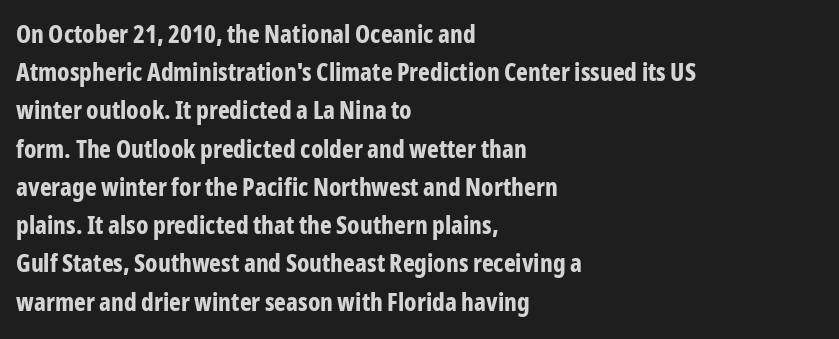
Q: Is the text bold? A: Yes.
Q: Is the text italic (slanted)? A: No, it is upright.
Q: Is the text underlined? A: No.
Q: How is the paragraph aligned? A: Left-aligned.
Q: Is the spacing between letters normal or unusually wide? A: Normal.
Q: Is the spacing between lines tight, normal or loose? A: Normal.
